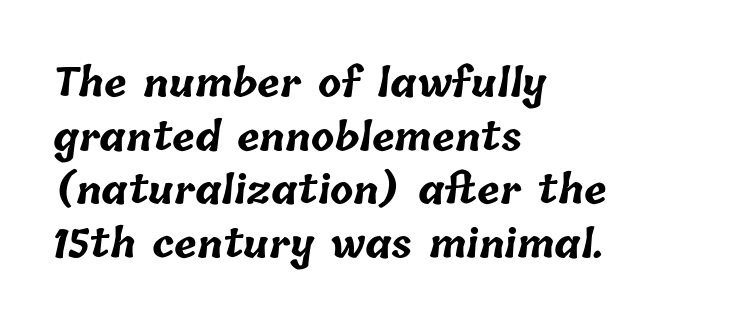
{"bold": "yes", "weight": "bold", "width": "normal", "stroke_contrast": "low", "x_height": "medium", "monospaced": "no", "underline": "no", "align": "left", "line_spacing": "normal", "line_spacing_ratio": 1.41, "letter_spacing": "normal", "letter_spacing_em": 0.0, "glyph_px": 38}
